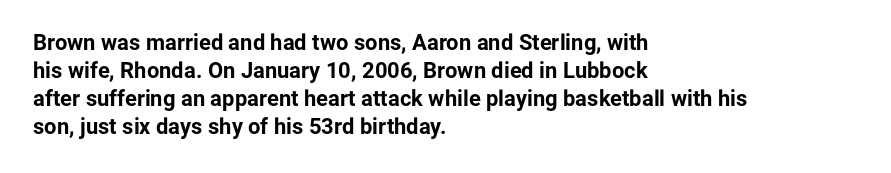
{"italic": "no", "bold": "yes", "underline": "no", "align": "left", "line_spacing": "normal", "line_spacing_ratio": 1.27, "letter_spacing": "normal", "letter_spacing_em": 0.0, "glyph_px": 22}
